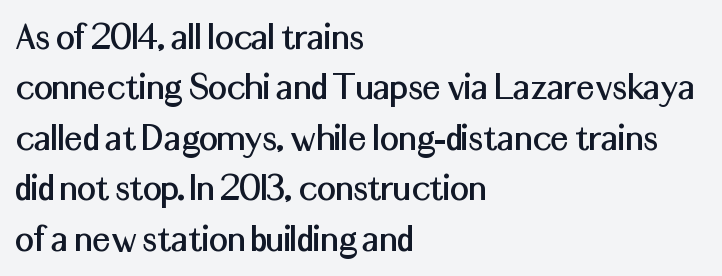
The image shows 41 px sans-serif type, upright; set left-aligned, line spacing 1.23x, normal letter spacing, not underlined; medium stroke contrast and a medium x-height.
